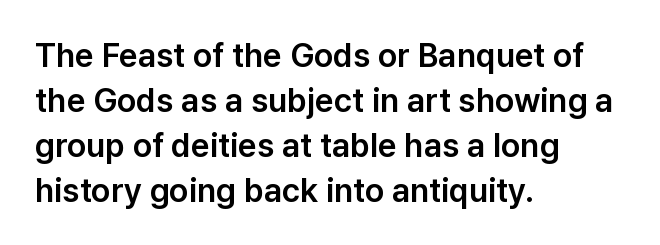
{"serif": "no", "italic": "no", "width": "normal", "stroke_contrast": "low", "x_height": "medium", "monospaced": "no", "underline": "no", "align": "left", "line_spacing": "normal", "line_spacing_ratio": 1.36, "letter_spacing": "normal", "letter_spacing_em": 0.0, "glyph_px": 33}
